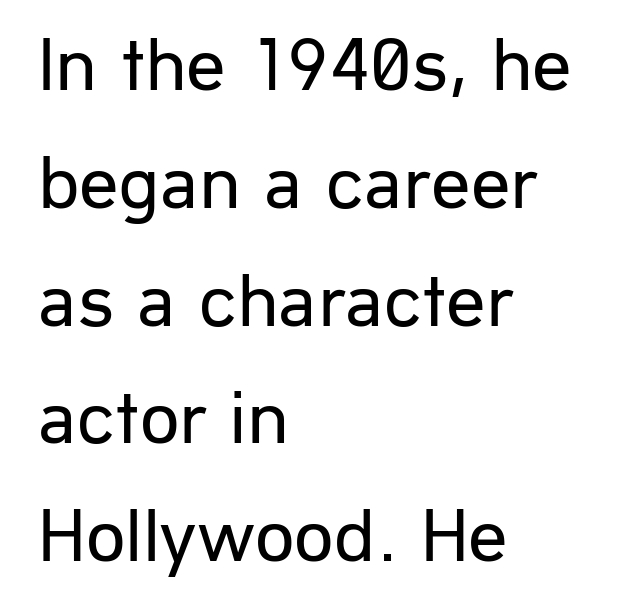
The image shows 78 px regular-weight sans-serif type, upright; set left-aligned, normal line spacing (1.51x), normal letter spacing, not underlined; low stroke contrast and a medium x-height.
